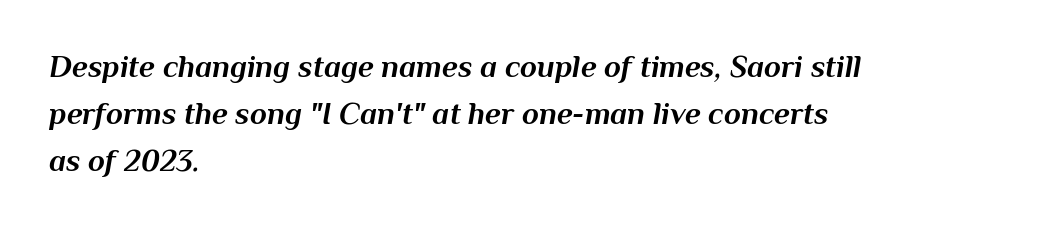
{"italic": "yes", "lean": "right", "slant_degrees": 10, "bold": "yes", "weight": "bold", "width": "normal", "stroke_contrast": "medium", "x_height": "medium", "monospaced": "no", "underline": "no", "align": "left", "line_spacing": "normal", "line_spacing_ratio": 1.52, "letter_spacing": "normal", "letter_spacing_em": 0.0, "glyph_px": 31}
